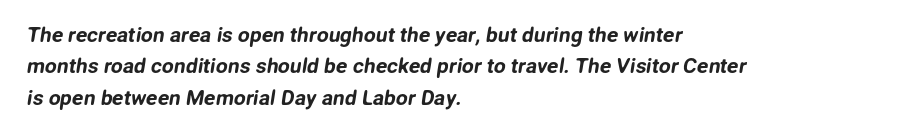
The image shows 21 px text type; set left-aligned, normal line spacing (1.49x), normal letter spacing, not underlined.
